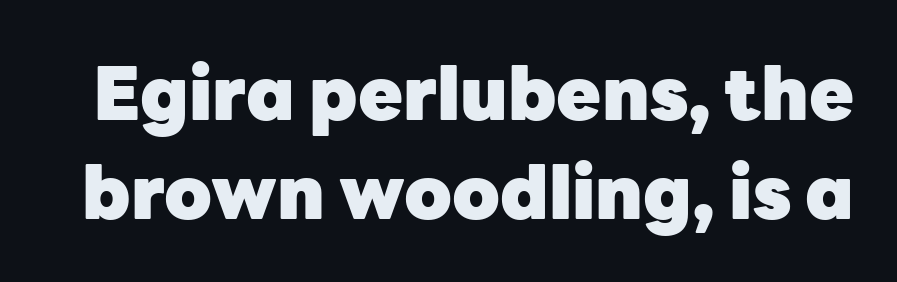
Q: Is the text bold? A: Yes.
Q: Is the text italic (slanted)? A: No, it is upright.
Q: Is the typeface a serif or a sans-serif typeface? A: Sans-serif.
Q: Is the text underlined? A: No.
Q: Is the spacing between letters normal or unusually wide? A: Normal.
Q: Is the spacing between lines tight, normal or loose? A: Normal.
Q: Width (condensed, normal, or wide)? A: Normal.
Q: Stroke contrast? A: Low.
Q: x-height? A: Medium.
Q: Monospaced? A: No.
